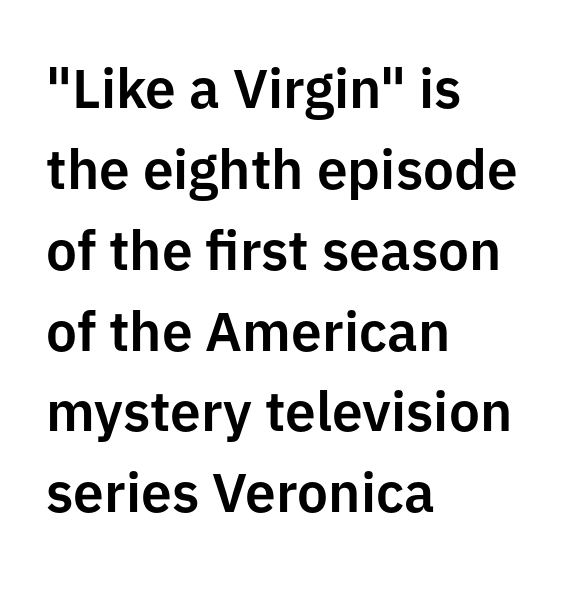
{"serif": "no", "italic": "no", "width": "normal", "stroke_contrast": "low", "x_height": "medium", "monospaced": "no", "underline": "no", "align": "left", "line_spacing": "normal", "line_spacing_ratio": 1.47, "letter_spacing": "normal", "letter_spacing_em": 0.0, "glyph_px": 55}
